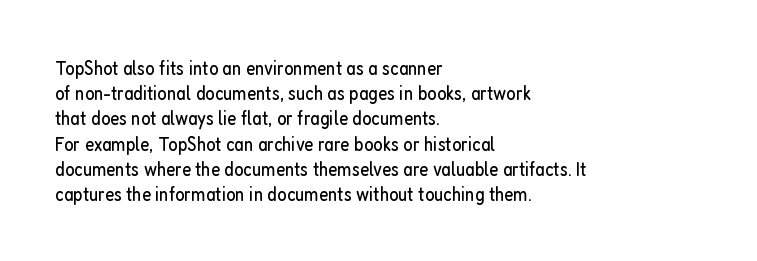
{"italic": "no", "bold": "no", "underline": "no", "align": "left", "line_spacing": "normal", "line_spacing_ratio": 1.26, "letter_spacing": "normal", "letter_spacing_em": 0.0, "glyph_px": 20}
